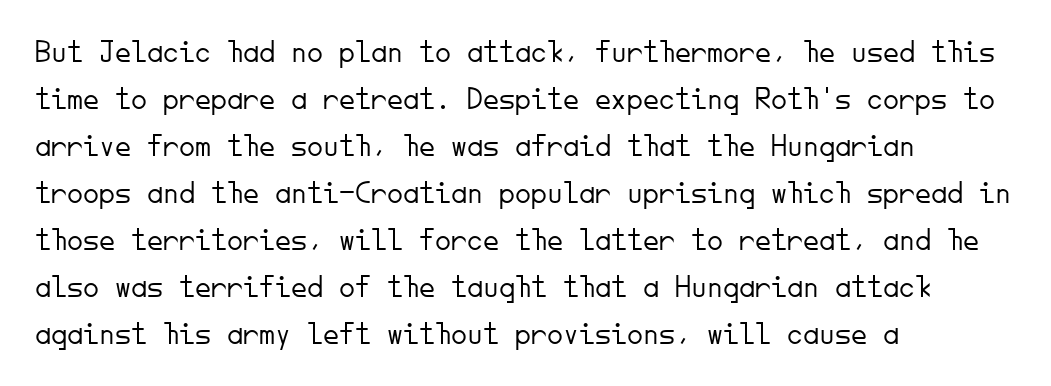
The font family rendered here belongs to the sans-serif group. Tracking value appears to be zero — textbook default spacing. Rows of type keep a routine distance in the vertical direction. Stroke mass is kept to a normal reading level or below. Is this a fixed-width face? Yes — each glyph sits in an identical cell. Unmarked baselines from the first word to the last.
